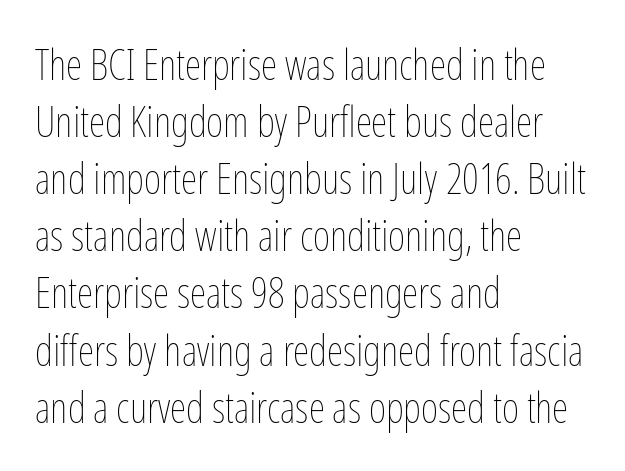
Nobody touched the tracking dial on this one. The gap between lines stays unmarked. These glyphs show unthickened strokes, regular width or finer. Leftover space on each line is placed entirely after the last word. The typography opts for an upright posture over an oblique one.
